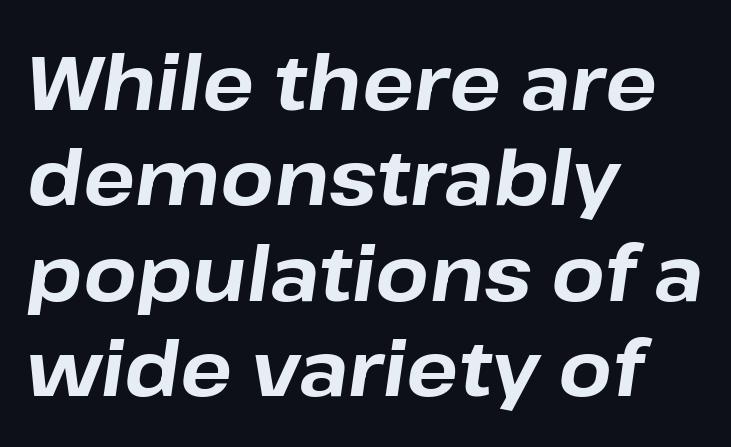
Q: Is the text bold? A: Yes.
Q: Is the text italic (slanted)? A: Yes, it leans right by about 8 degrees.
Q: Is the text underlined? A: No.
Q: How is the paragraph aligned? A: Left-aligned.
Q: Is the spacing between letters normal or unusually wide? A: Normal.
Q: Width (condensed, normal, or wide)? A: Normal.
Q: Stroke contrast? A: Low.
Q: x-height? A: Medium.
Q: Monospaced? A: No.
